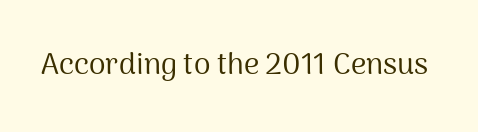
Each letter's strokes conclude bluntly, with no projecting serifs. The specimen reads as upright at a glance. Standard letterfit; no display-style spreading of the glyphs. Has an underline been added? It has not. The face used here is proportionally spaced, like ordinary book or web type. Letters have the restrained weight of plain body copy at most.
